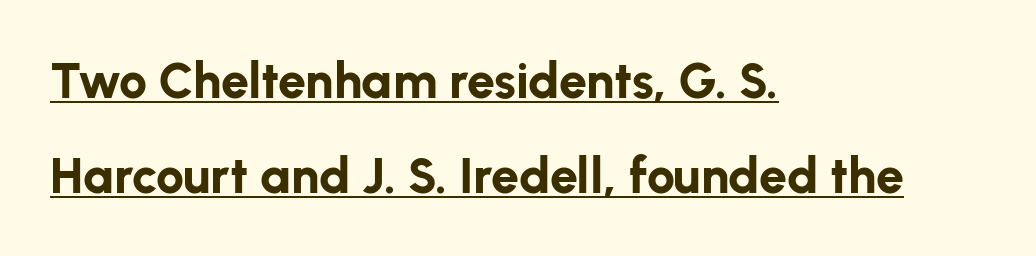
Line spacing here is loose. The type sits square on the baseline with zero lean. Regarding serifs, this sample does without them. Look at the tracking — it's just the regular setting, nothing added. You could not count columns in this text — the font is proportionally spaced.
